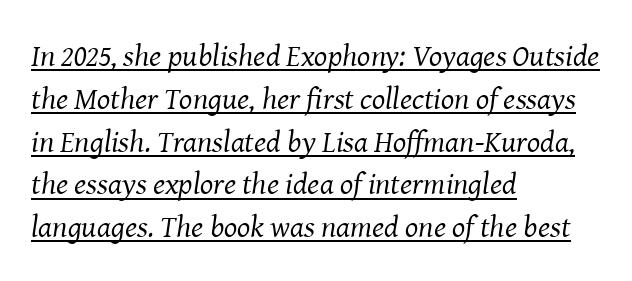
{"serif": "yes", "italic": "yes", "lean": "right", "slant_degrees": 8, "bold": "no", "weight": "regular", "width": "normal", "stroke_contrast": "medium", "x_height": "medium", "monospaced": "no", "underline": "yes", "align": "left", "line_spacing": "normal", "line_spacing_ratio": 1.38, "letter_spacing": "normal", "letter_spacing_em": 0.0, "glyph_px": 31}
